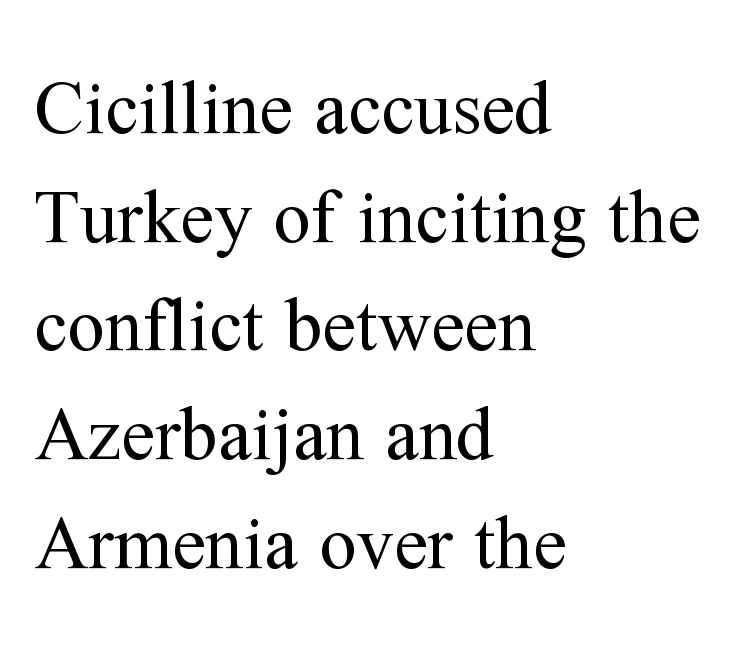
Q: Is the text bold? A: No.
Q: Is the text italic (slanted)? A: No, it is upright.
Q: Is the typeface a serif or a sans-serif typeface? A: Serif.
Q: Is the text underlined? A: No.
Q: How is the paragraph aligned? A: Left-aligned.
Q: Is the spacing between letters normal or unusually wide? A: Normal.
Q: Is the spacing between lines tight, normal or loose? A: Normal.
Q: Width (condensed, normal, or wide)? A: Normal.
Q: Stroke contrast? A: Medium.
Q: x-height? A: Medium.
Q: Monospaced? A: No.
